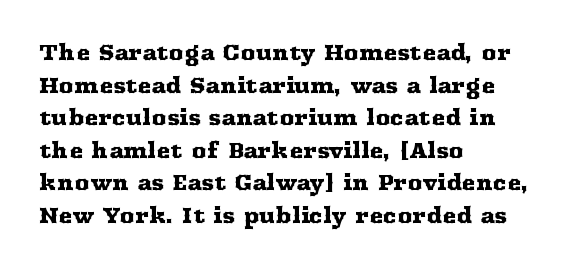
The line-height multiplier appears to be the usual default. Posture: straight, roman, zero tilt. This sample uses plain, unmodified letter spacing. No word sits above an underline.
